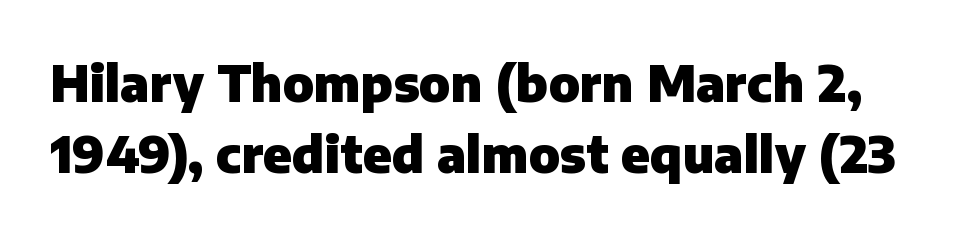
Each word holds together tightly as a unit, with standard inter-letter gaps. Notice how the stems are strictly vertical — no italics here. Spacing verdict: proportional, widths tailored to each character. Beneath every word, the page is bare. This sample keeps an unexceptional amount of space between lines. Does the weight exceed regular? Yes, all the way to bold.
